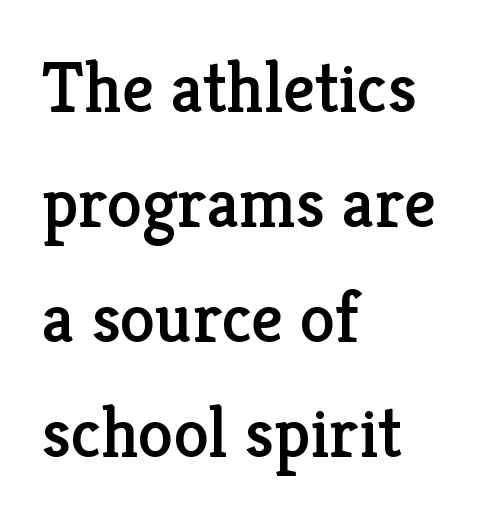
Just letters on the line, the space beneath them empty. Is there any slant? The stems are plumb. These lines sit exactly where default settings would place them. The face used here is proportionally spaced, like ordinary book or web type. The designer went with a serif here, giving each stem small feet. Each word holds together tightly as a unit, with standard inter-letter gaps.
